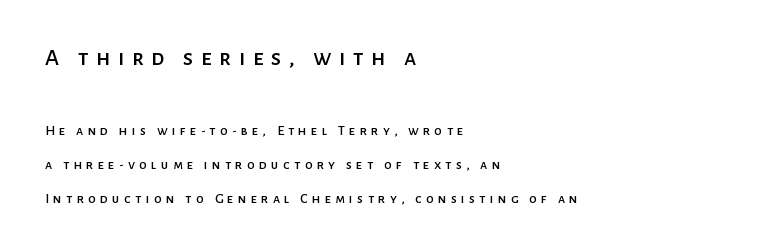
The image shows 24 px text type, upright; set left-aligned, loose line spacing (2.43x), unusually wide letter spacing (+0.31 em), not underlined; the first (top) block is 1.71x larger.
